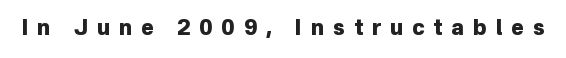
Q: Is the text bold? A: Yes.
Q: Is the text italic (slanted)? A: No, it is upright.
Q: Is the text underlined? A: No.
Q: Is the spacing between letters normal or unusually wide? A: Unusually wide.
